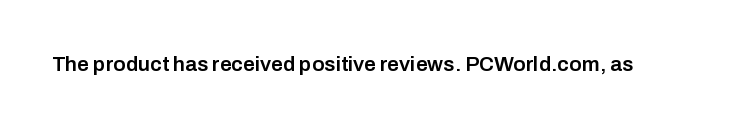
The image shows 21 px text type, upright; set normal letter spacing, not underlined.
